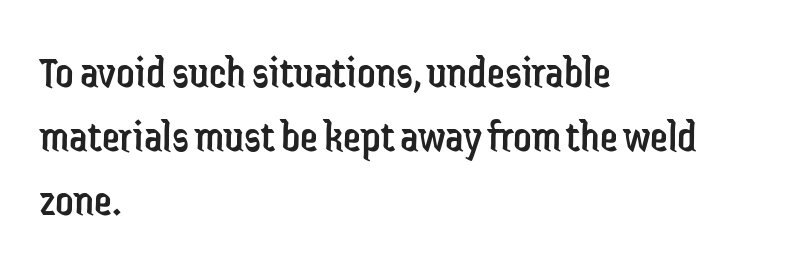
Q: Is the text bold? A: No.
Q: Is the text italic (slanted)? A: No, it is upright.
Q: Is the typeface a serif or a sans-serif typeface? A: Sans-serif.
Q: Is the text underlined? A: No.
Q: How is the paragraph aligned? A: Left-aligned.
Q: Is the spacing between letters normal or unusually wide? A: Normal.
Q: Is the spacing between lines tight, normal or loose? A: Normal.
Q: Width (condensed, normal, or wide)? A: Condensed.
Q: Stroke contrast? A: Low.
Q: x-height? A: Medium.
Q: Monospaced? A: No.
